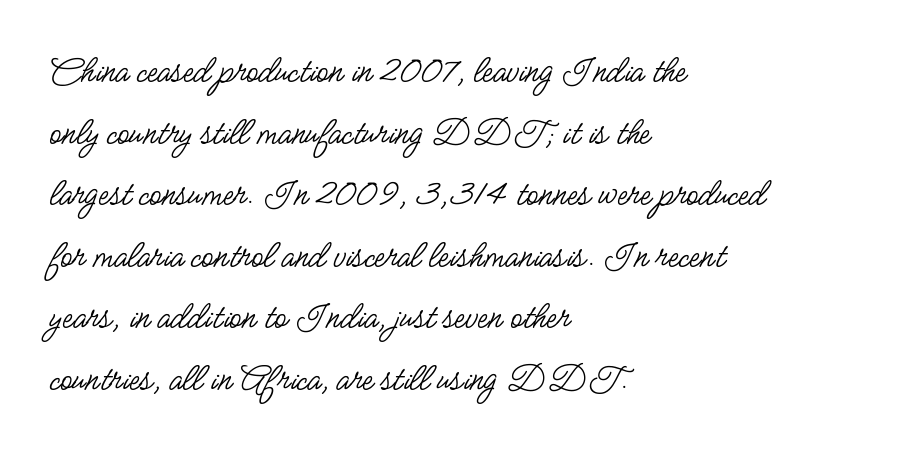
{"serif": "no", "bold": "no", "weight": "regular", "width": "condensed", "stroke_contrast": "low", "x_height": "small", "monospaced": "no", "underline": "no", "align": "left", "line_spacing": "normal", "line_spacing_ratio": 1.58, "letter_spacing": "normal", "letter_spacing_em": 0.0, "glyph_px": 39}
